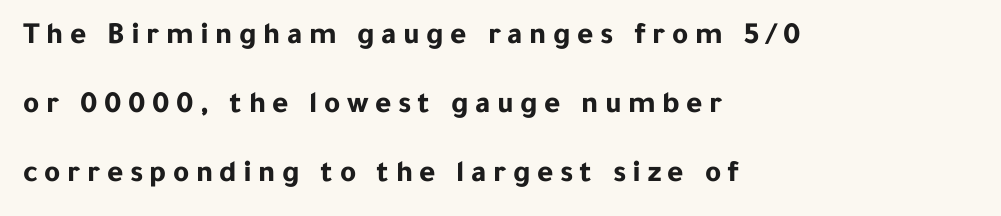
The image shows 31 px bold sans-serif type, upright; set left-aligned, loose line spacing (2.22x), unusually wide letter spacing (+0.21 em), not underlined; low stroke contrast and a medium x-height.
